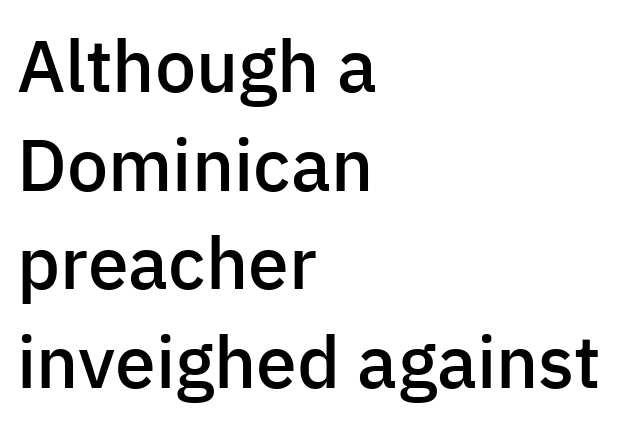
The image shows 73 px semibold sans-serif type, upright; set left-aligned, normal line spacing (1.35x), normal letter spacing, not underlined; low stroke contrast and a medium x-height.
